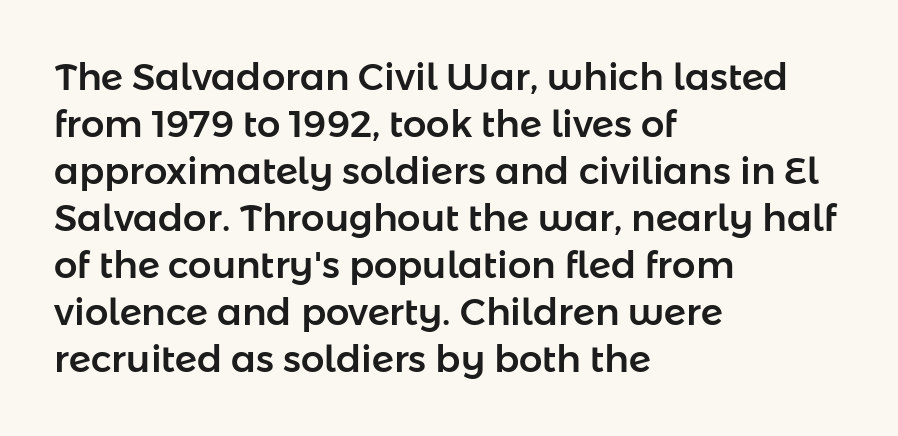
{"serif": "no", "italic": "no", "width": "normal", "stroke_contrast": "low", "x_height": "medium", "monospaced": "no", "underline": "no", "align": "left", "line_spacing": "normal", "line_spacing_ratio": 1.27, "letter_spacing": "normal", "letter_spacing_em": 0.0, "glyph_px": 37}
